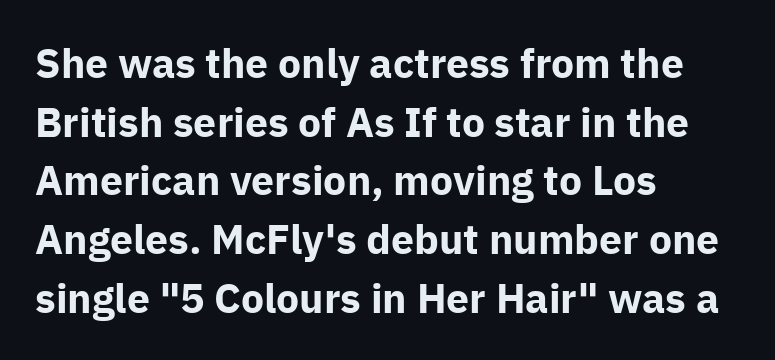
{"serif": "no", "italic": "no", "bold": "yes", "weight": "bold", "width": "normal", "stroke_contrast": "low", "x_height": "medium", "monospaced": "no", "underline": "no", "align": "left", "line_spacing": "normal", "line_spacing_ratio": 1.43, "letter_spacing": "normal", "letter_spacing_em": 0.0, "glyph_px": 41}
